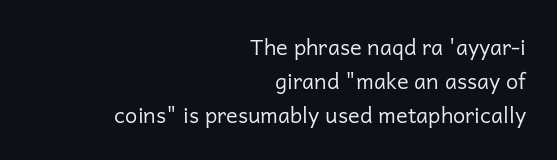
{"italic": "no", "bold": "no", "underline": "no", "align": "right", "line_spacing": "normal", "line_spacing_ratio": 1.54, "letter_spacing": "normal", "letter_spacing_em": 0.0, "glyph_px": 22}
